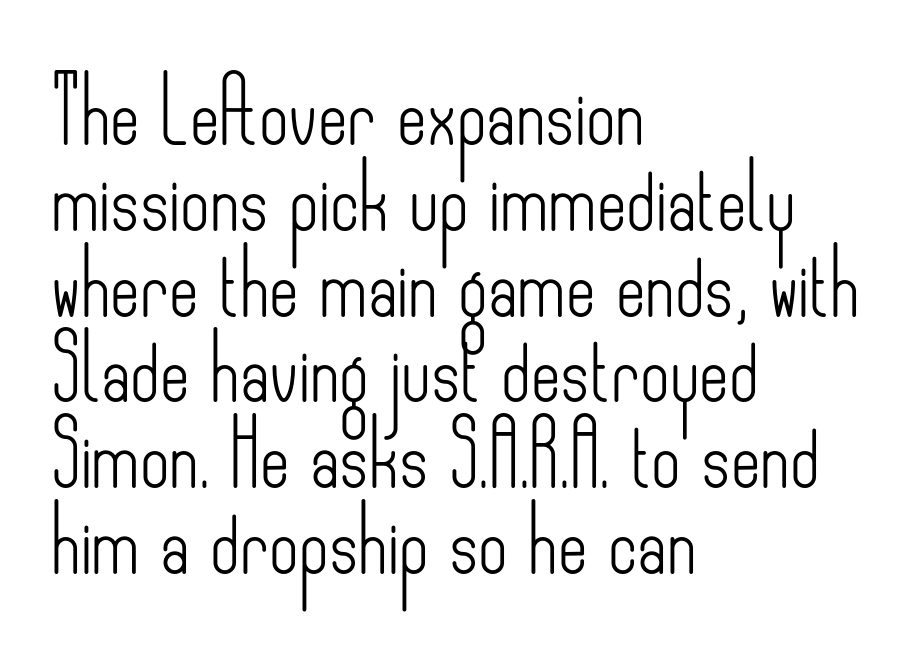
Q: Is the text bold? A: No.
Q: Is the text italic (slanted)? A: No, it is upright.
Q: Is the typeface a serif or a sans-serif typeface? A: Sans-serif.
Q: Is the text underlined? A: No.
Q: How is the paragraph aligned? A: Left-aligned.
Q: Is the spacing between letters normal or unusually wide? A: Normal.
Q: Is the spacing between lines tight, normal or loose? A: Normal.
Q: Width (condensed, normal, or wide)? A: Condensed.
Q: Stroke contrast? A: Low.
Q: x-height? A: Small.
Q: Monospaced? A: No.
